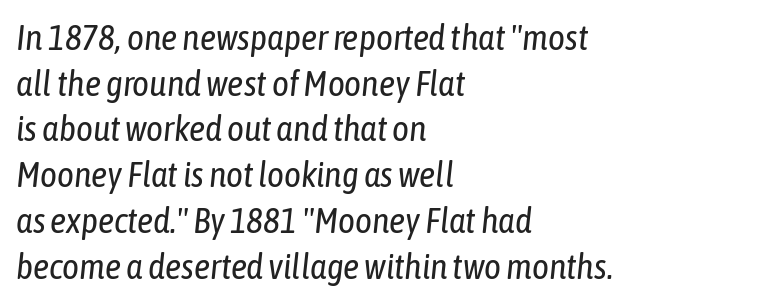
Would a proofreader flag this as italicized? Yes. Is this a fixed-width face? No — the glyphs have proportional, varying widths. Rule under the text: the space is simply empty. One glance says typical: line gaps are just what's usual.
